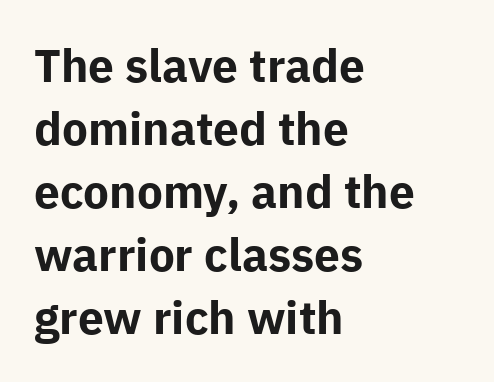
The foot of each line stays bare and open. Compared with a centered layout, this one pins lines to the left instead. Proportional: the letters do not fall into vertical columns. Type style note: lacks serifs. No extra tracking has been applied to these lines. Leading matches the norm, producing a regular column.
